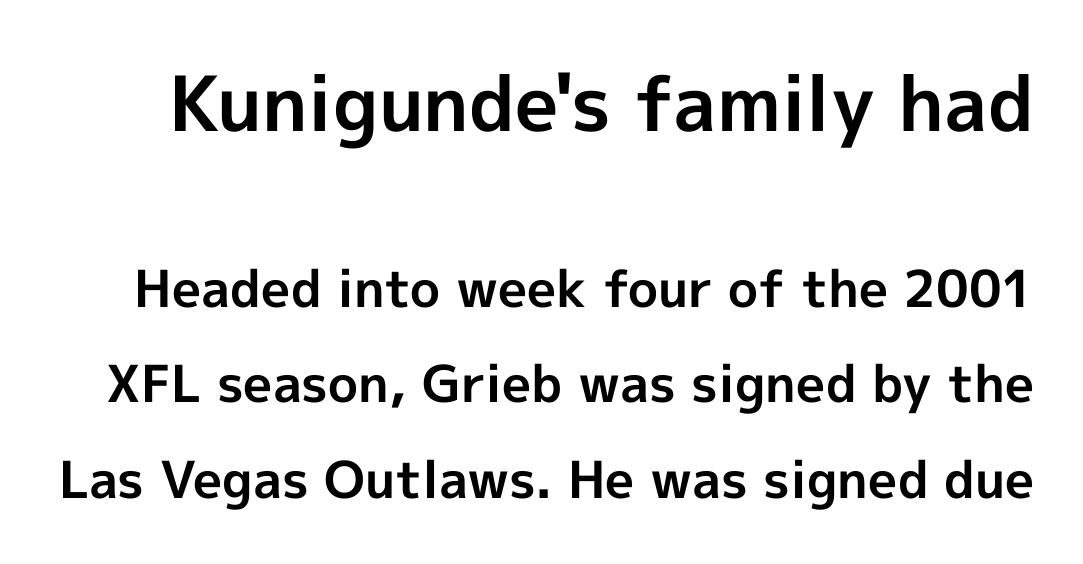
The image shows 76 px bold sans-serif type, upright; set line spacing 1.87x, normal letter spacing, not underlined; the first (top) block is 1.49x larger; a medium x-height.
